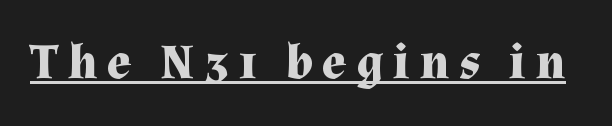
{"serif": "yes", "italic": "no", "bold": "yes", "weight": "bold", "width": "normal", "stroke_contrast": "medium", "x_height": "medium", "monospaced": "no", "underline": "yes", "letter_spacing": "wide", "letter_spacing_em": 0.2, "glyph_px": 50}
